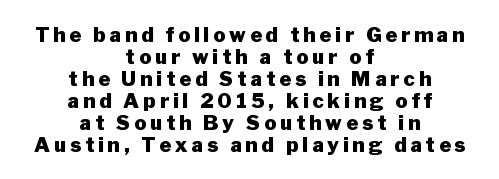
{"italic": "no", "bold": "yes", "underline": "no", "align": "center", "line_spacing": "tight", "line_spacing_ratio": 1.1, "letter_spacing": "wide", "letter_spacing_em": 0.2, "glyph_px": 20}
